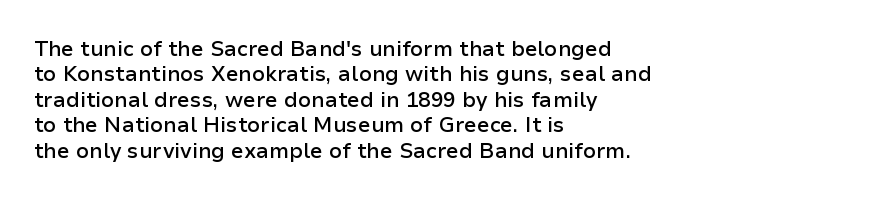
Characters follow at the spacing the type designer built in. Quick note: underline off. Line beginnings align vertically; line endings do not. Does the lettering tilt? It doesn't — this is upright. This is moderately heavy type, rendered in semibold.
